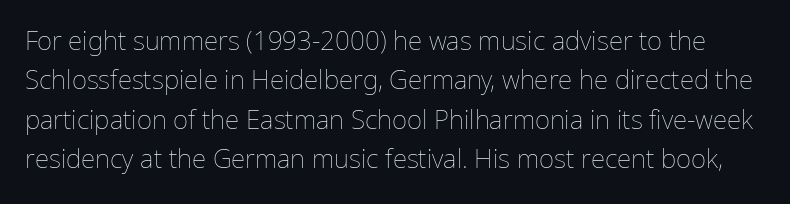
Q: Is the text bold? A: No.
Q: Is the text italic (slanted)? A: No, it is upright.
Q: Is the text underlined? A: No.
Q: Is the spacing between letters normal or unusually wide? A: Normal.
Q: Is the spacing between lines tight, normal or loose? A: Normal.
